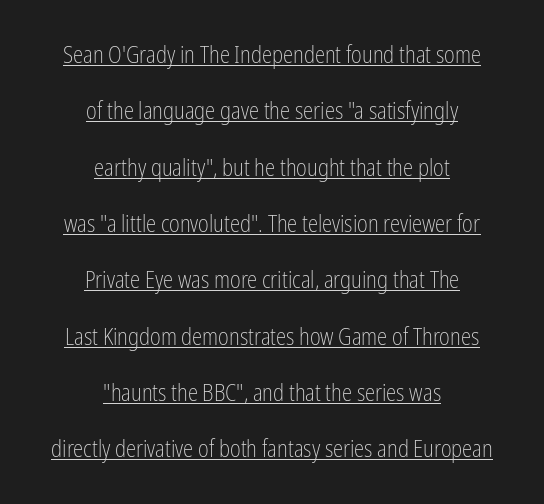
Q: Is the text bold? A: No.
Q: Is the text italic (slanted)? A: No, it is upright.
Q: Is the text underlined? A: Yes.
Q: How is the paragraph aligned? A: Centered.
Q: Is the spacing between letters normal or unusually wide? A: Normal.
Q: Is the spacing between lines tight, normal or loose? A: Loose.
